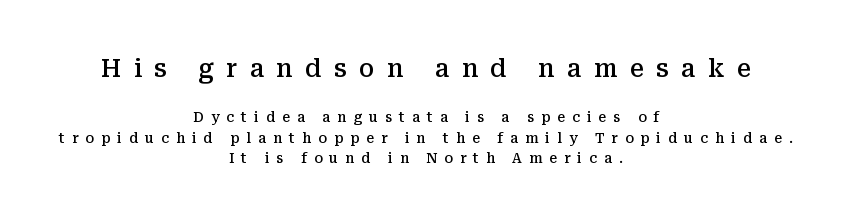
The image shows 25 px text type, upright; set centered, normal line spacing (1.45x), unusually wide letter spacing (+0.5 em), not underlined; the first (top) block is 1.79x larger.
